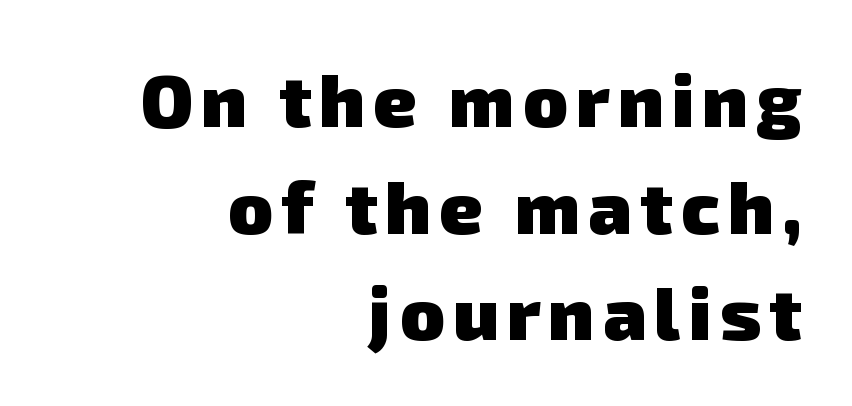
Q: Is the text bold? A: Yes.
Q: Is the typeface a serif or a sans-serif typeface? A: Sans-serif.
Q: Is the text underlined? A: No.
Q: How is the paragraph aligned? A: Right-aligned.
Q: Is the spacing between lines tight, normal or loose? A: Normal.
Q: Width (condensed, normal, or wide)? A: Normal.
Q: Stroke contrast? A: Low.
Q: x-height? A: Medium.
Q: Monospaced? A: No.
